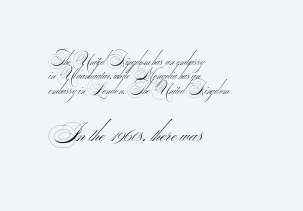
Between these two stacked blocks, the lower one wins on size. The specimen omits any rule beneath the text block's lines. These lines stack with their left ends in a neat column. Compared with a typical body face, this is equally light or lighter still. One glance says dense: line gaps are narrower than usual.
